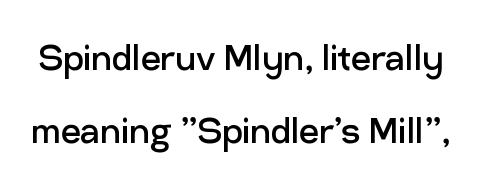
{"serif": "no", "italic": "no", "bold": "no", "weight": "regular", "width": "normal", "stroke_contrast": "low", "x_height": "medium", "monospaced": "no", "underline": "no", "line_spacing": "normal", "line_spacing_ratio": 1.66, "letter_spacing": "normal", "letter_spacing_em": 0.0, "glyph_px": 44}
